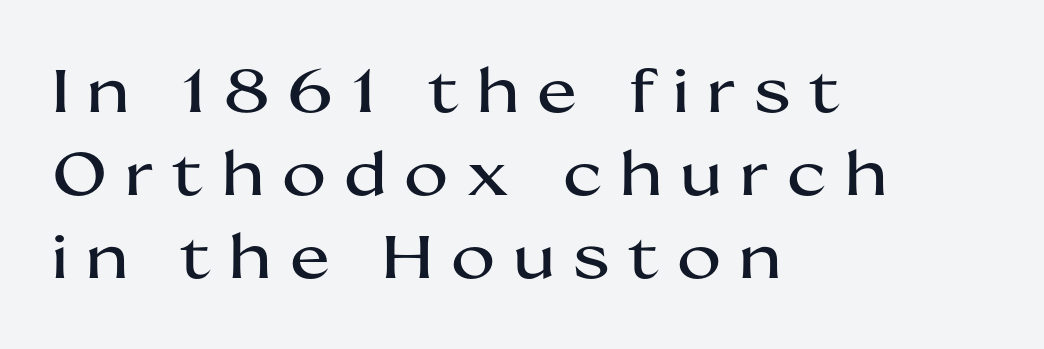
The image shows 60 px wide type, upright; set left-aligned, normal line spacing (1.38x), unusually wide letter spacing (+0.3 em), not underlined; medium stroke contrast and a medium x-height.
